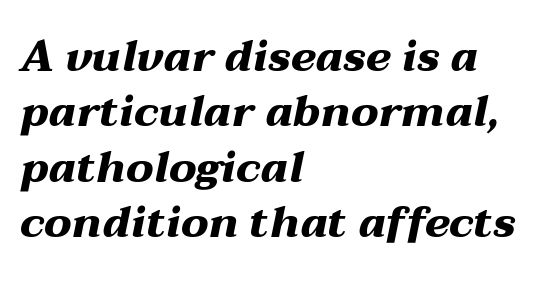
{"italic": "yes", "lean": "right", "slant_degrees": 12, "bold": "yes", "weight": "heavy", "width": "wide", "stroke_contrast": "medium", "x_height": "medium", "monospaced": "no", "underline": "no", "align": "left", "line_spacing": "normal", "line_spacing_ratio": 1.29, "letter_spacing": "normal", "letter_spacing_em": 0.0, "glyph_px": 43}
